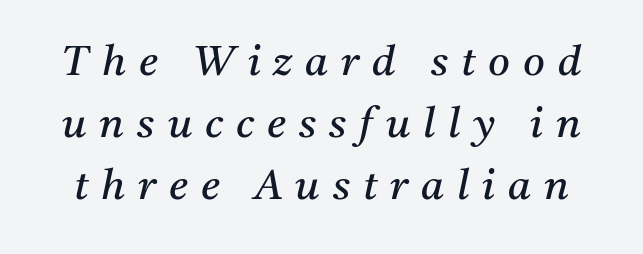
Q: Is the text bold? A: No.
Q: Is the text italic (slanted)? A: Yes, it leans right by about 11 degrees.
Q: Is the typeface a serif or a sans-serif typeface? A: Serif.
Q: Is the text underlined? A: No.
Q: Is the spacing between letters normal or unusually wide? A: Unusually wide.
Q: Is the spacing between lines tight, normal or loose? A: Normal.
Q: Width (condensed, normal, or wide)? A: Normal.
Q: Stroke contrast? A: Medium.
Q: x-height? A: Medium.
Q: Monospaced? A: No.
